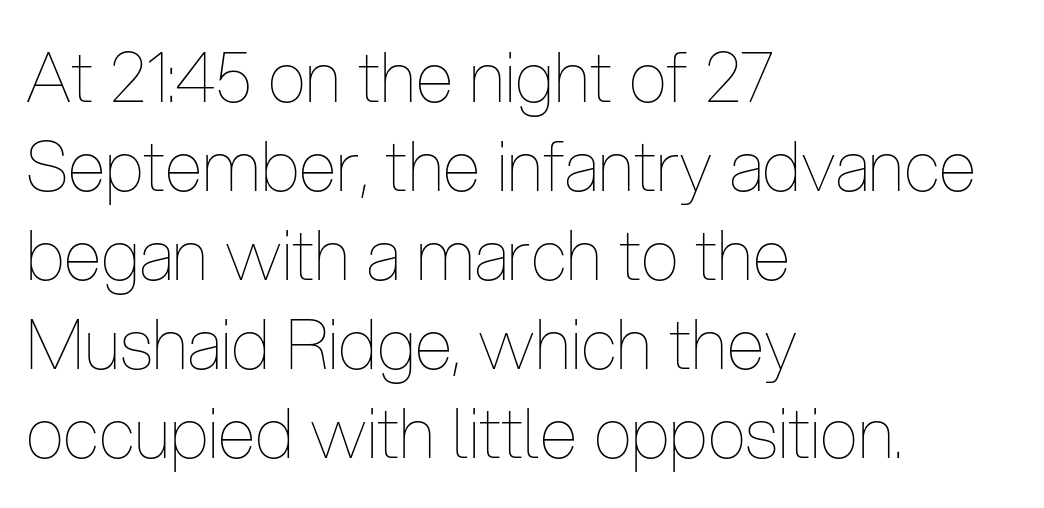
Q: Is the text bold? A: No.
Q: Is the text italic (slanted)? A: No, it is upright.
Q: Is the text underlined? A: No.
Q: How is the paragraph aligned? A: Left-aligned.
Q: Is the spacing between letters normal or unusually wide? A: Normal.
Q: Is the spacing between lines tight, normal or loose? A: Normal.
Q: Width (condensed, normal, or wide)? A: Condensed.
Q: Stroke contrast? A: Low.
Q: x-height? A: Medium.
Q: Monospaced? A: No.
